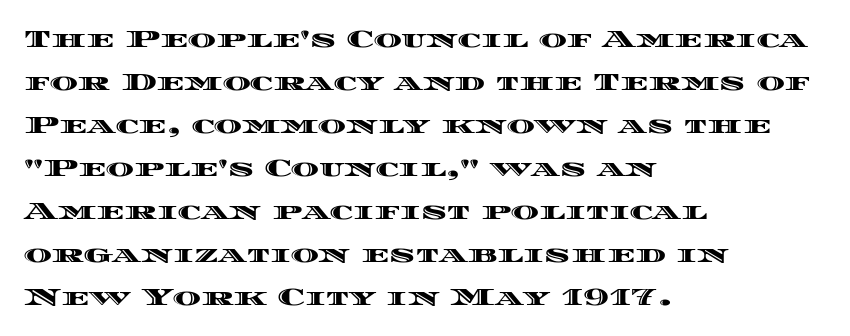
{"italic": "no", "underline": "no", "align": "left", "line_spacing_ratio": 1.79, "letter_spacing": "normal", "letter_spacing_em": 0.0, "glyph_px": 24}
